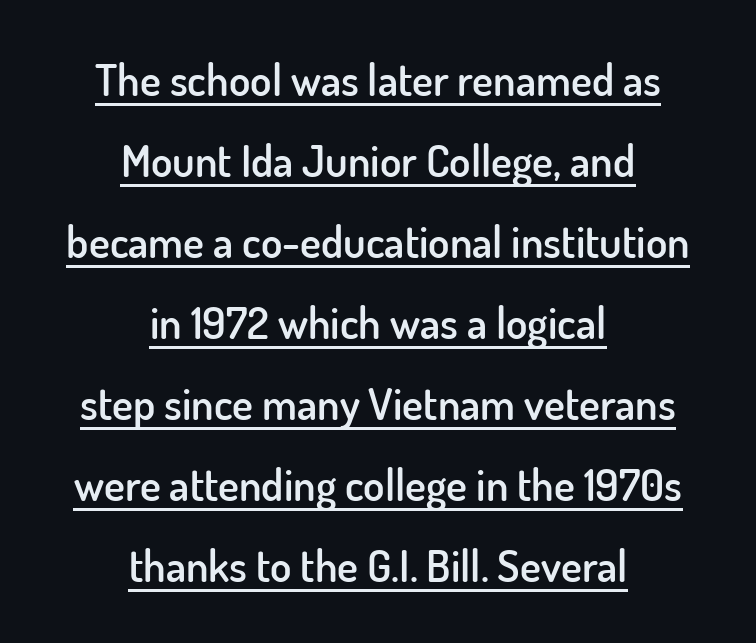
The letters advance in unequal steps, a hallmark of proportional type. Notice how a bar underscores the lettering throughout. Semibold letterforms, between regular and bold. Notice how the passage keeps no hard edge, just a central spine. These lines keep a tight, regular rhythm from letter to letter. Regarding serifs, this sample does without them.
